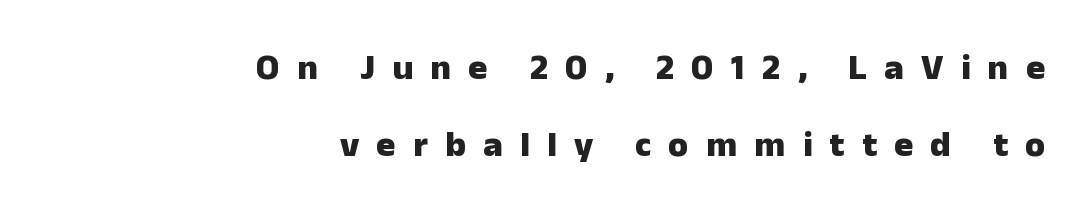
Typographic density is high because the face is bold. This sample uses expanded letter spacing, leaving extra air between glyphs. Every row of glyphs terminates at an identical x-position on the right. One glance says open: line gaps are wider than usual. No italicization has been applied; the sample stays upright. The string is rendered with underlining switched off.
